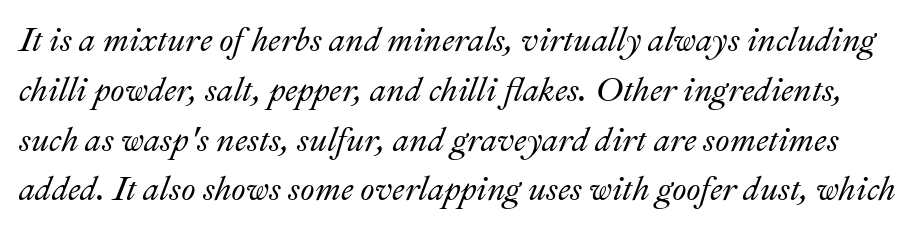
Q: Is the text italic (slanted)? A: Yes, it leans right by about 22 degrees.
Q: Is the text underlined? A: No.
Q: Is the spacing between letters normal or unusually wide? A: Normal.
Q: Is the spacing between lines tight, normal or loose? A: Normal.
Q: Width (condensed, normal, or wide)? A: Normal.
Q: Stroke contrast? A: Medium.
Q: x-height? A: Small.
Q: Monospaced? A: No.
